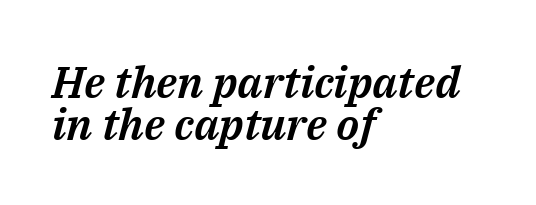
Q: Is the text italic (slanted)? A: Yes, it leans right by about 14 degrees.
Q: Is the text underlined? A: No.
Q: How is the paragraph aligned? A: Left-aligned.
Q: Is the spacing between letters normal or unusually wide? A: Normal.
Q: Is the spacing between lines tight, normal or loose? A: Tight.
Q: Width (condensed, normal, or wide)? A: Normal.
Q: Stroke contrast? A: Medium.
Q: x-height? A: Medium.
Q: Monospaced? A: No.
